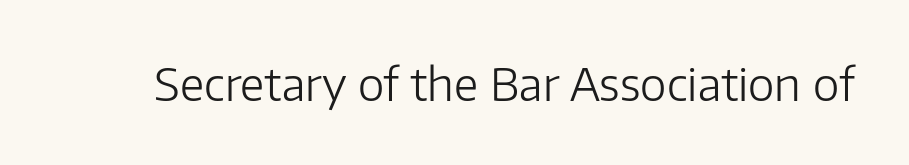
The image shows 45 px light sans-serif type, upright; set normal letter spacing, not underlined; low stroke contrast and a medium x-height.
